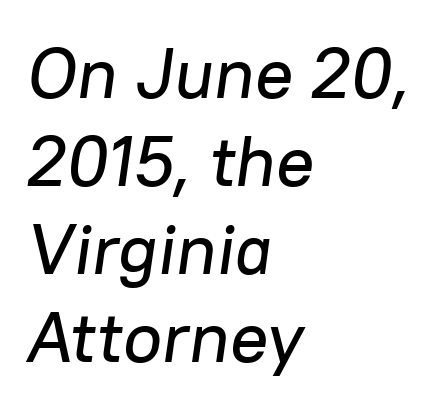
{"italic": "yes", "lean": "right", "slant_degrees": 8, "width": "normal", "stroke_contrast": "low", "x_height": "medium", "monospaced": "no", "underline": "no", "align": "left", "line_spacing_ratio": 1.24, "letter_spacing": "normal", "letter_spacing_em": 0.0, "glyph_px": 71}
